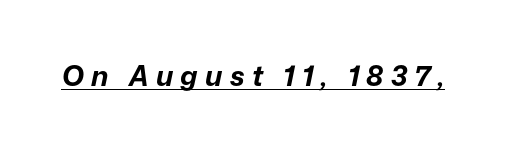
{"italic": "yes", "lean": "right", "slant_degrees": 12, "bold": "yes", "weight": "bold", "width": "normal", "stroke_contrast": "low", "x_height": "medium", "monospaced": "no", "underline": "yes", "letter_spacing": "wide", "letter_spacing_em": 0.26, "glyph_px": 28}
